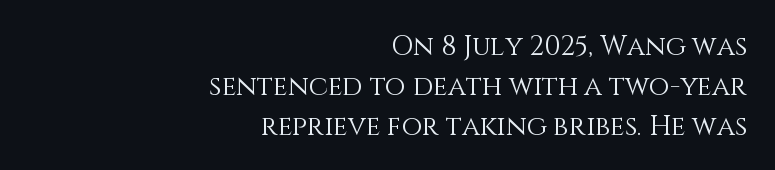
Decoration check: the copy has no underline. No extra ink here — the face is not bold. Ordinary non-slanted type is in use. Tracking value appears to be zero — textbook default spacing. A student would call this right alignment; a typographer would say flush right, rag left. If you measured baseline to baseline, you'd find a middling distance.
